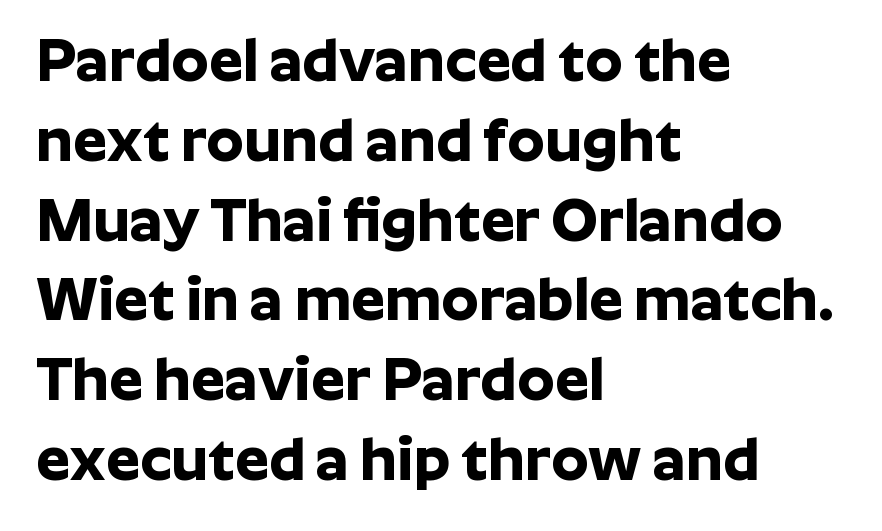
Q: Is the text bold? A: Yes.
Q: Is the text italic (slanted)? A: No, it is upright.
Q: Is the typeface a serif or a sans-serif typeface? A: Sans-serif.
Q: Is the text underlined? A: No.
Q: How is the paragraph aligned? A: Left-aligned.
Q: Is the spacing between letters normal or unusually wide? A: Normal.
Q: Is the spacing between lines tight, normal or loose? A: Normal.
Q: Width (condensed, normal, or wide)? A: Normal.
Q: Stroke contrast? A: Low.
Q: x-height? A: Medium.
Q: Monospaced? A: No.
